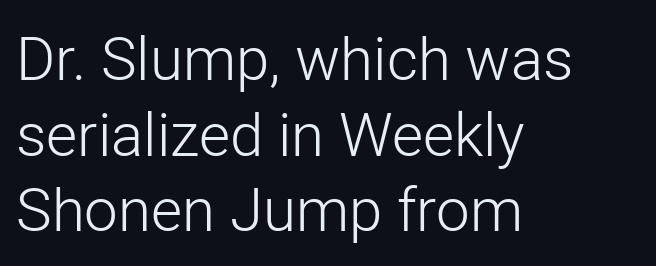
Q: Is the text bold? A: No.
Q: Is the text italic (slanted)? A: No, it is upright.
Q: Is the typeface a serif or a sans-serif typeface? A: Sans-serif.
Q: Is the text underlined? A: No.
Q: How is the paragraph aligned? A: Left-aligned.
Q: Is the spacing between letters normal or unusually wide? A: Normal.
Q: Is the spacing between lines tight, normal or loose? A: Normal.
Q: Width (condensed, normal, or wide)? A: Normal.
Q: Stroke contrast? A: Low.
Q: x-height? A: Medium.
Q: Monospaced? A: No.
